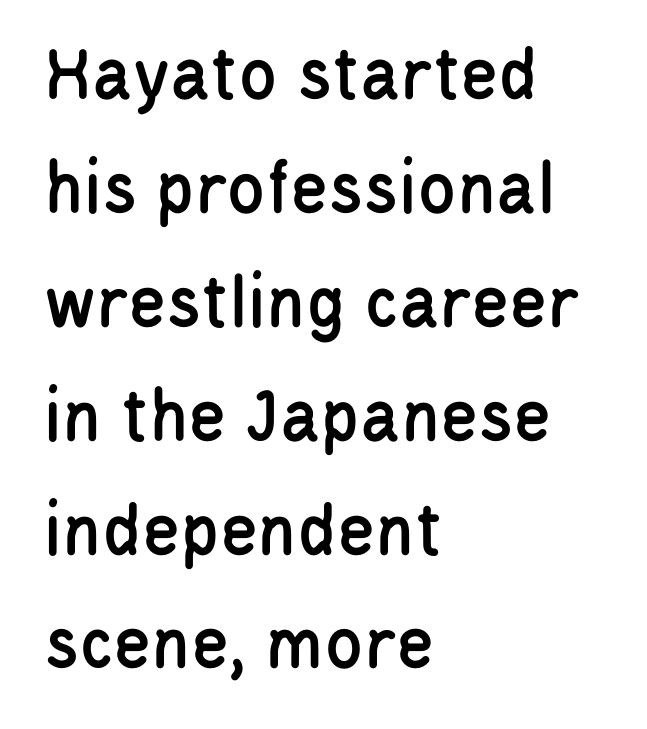
{"serif": "no", "italic": "no", "width": "condensed", "stroke_contrast": "low", "x_height": "large", "monospaced": "no", "underline": "no", "align": "left", "line_spacing": "normal", "line_spacing_ratio": 1.46, "letter_spacing": "normal", "letter_spacing_em": 0.0, "glyph_px": 78}
